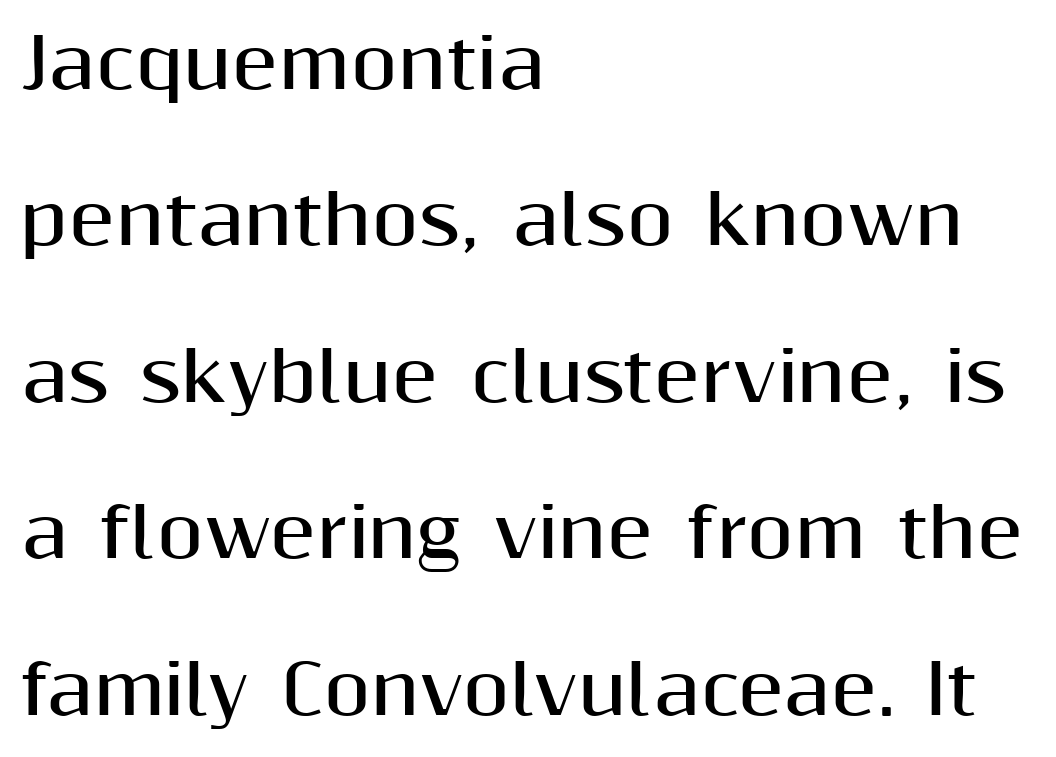
The image shows 68 px bold sans-serif type, upright; set left-aligned, loose line spacing (2.3x), normal letter spacing, not underlined; medium stroke contrast and a medium x-height.
